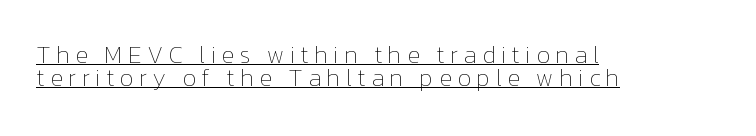
{"italic": "no", "bold": "no", "underline": "yes", "align": "left", "line_spacing": "tight", "line_spacing_ratio": 0.95, "letter_spacing": "wide", "letter_spacing_em": 0.22, "glyph_px": 24}
